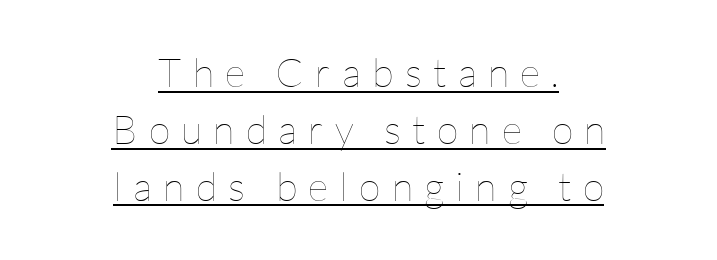
Leading: standard. No letter is thick-stroked: the sample isn't bold. Typeset on center — no edge is straight. Look at the tracking — it's clearly loosened, letters drifting apart. Every character sits straight up, as roman type does.
